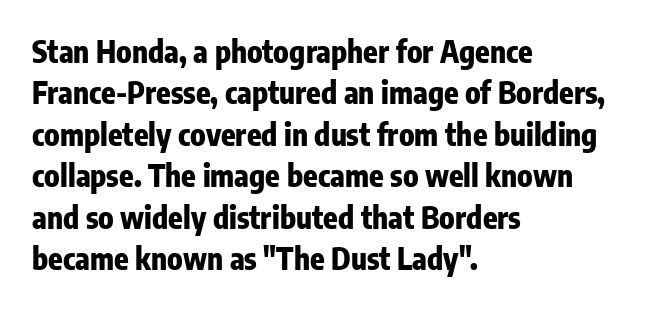
Q: Is the text bold? A: Yes.
Q: Is the text italic (slanted)? A: No, it is upright.
Q: Is the typeface a serif or a sans-serif typeface? A: Sans-serif.
Q: Is the text underlined? A: No.
Q: How is the paragraph aligned? A: Left-aligned.
Q: Is the spacing between letters normal or unusually wide? A: Normal.
Q: Is the spacing between lines tight, normal or loose? A: Normal.
Q: Width (condensed, normal, or wide)? A: Condensed.
Q: Stroke contrast? A: Low.
Q: x-height? A: Medium.
Q: Monospaced? A: No.
